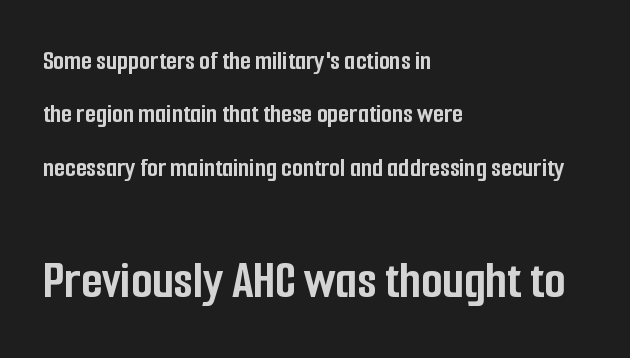
{"serif": "no", "italic": "no", "bold": "yes", "weight": "semibold", "width": "condensed", "stroke_contrast": "low", "x_height": "medium", "monospaced": "no", "underline": "no", "align": "left", "line_spacing": "loose", "line_spacing_ratio": 1.91, "letter_spacing": "normal", "letter_spacing_em": 0.0, "larger_block": "second", "size_ratio": 1.96, "glyph_px": 55}
